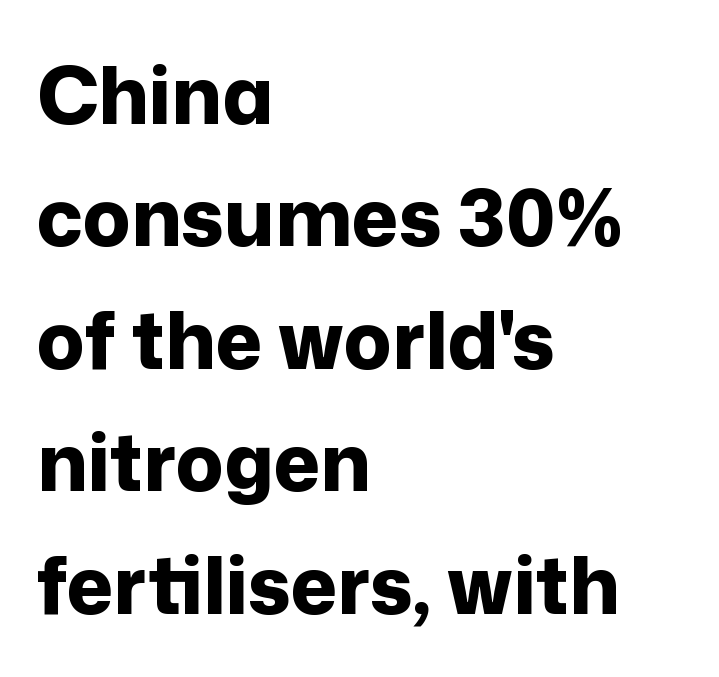
{"serif": "no", "italic": "no", "bold": "yes", "weight": "bold", "width": "normal", "stroke_contrast": "low", "x_height": "medium", "monospaced": "no", "underline": "no", "align": "left", "line_spacing": "normal", "line_spacing_ratio": 1.55, "letter_spacing": "normal", "letter_spacing_em": 0.0, "glyph_px": 79}
